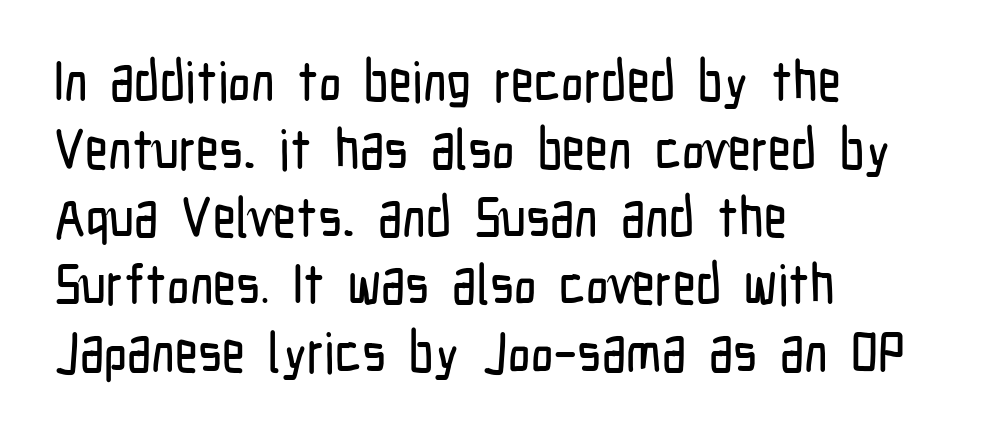
{"serif": "no", "italic": "no", "width": "condensed", "stroke_contrast": "low", "x_height": "medium", "monospaced": "no", "underline": "no", "align": "left", "line_spacing_ratio": 1.21, "letter_spacing": "normal", "letter_spacing_em": 0.0, "glyph_px": 56}
